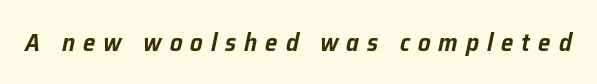
Tracking value appears strongly positive — letters spread wide. You can tell it's italic because the verticals aren't actually vertical. The passage shown is not underscored anywhere.
